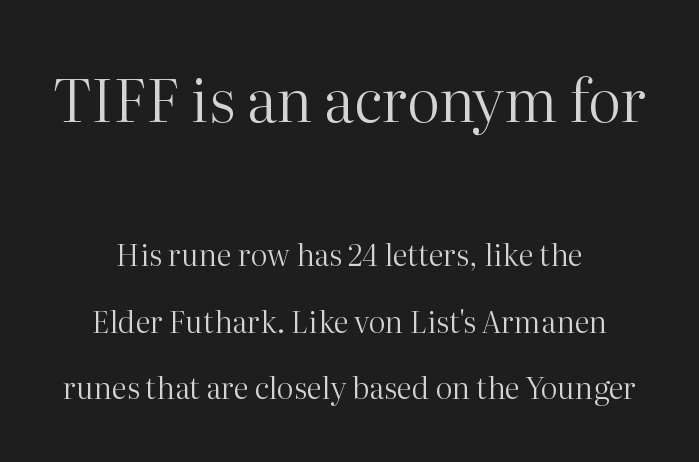
The image shows 59 px regular-weight serif type, upright; set centered, loose line spacing (2.22x), normal letter spacing, not underlined; the first (top) block is 1.97x larger; high stroke contrast and a medium x-height.
